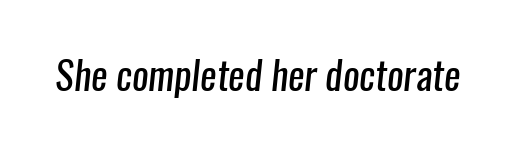
Q: Is the text bold? A: No.
Q: Is the typeface a serif or a sans-serif typeface? A: Sans-serif.
Q: Is the text underlined? A: No.
Q: Is the spacing between letters normal or unusually wide? A: Normal.
Q: Width (condensed, normal, or wide)? A: Condensed.
Q: Stroke contrast? A: Low.
Q: x-height? A: Medium.
Q: Monospaced? A: No.
